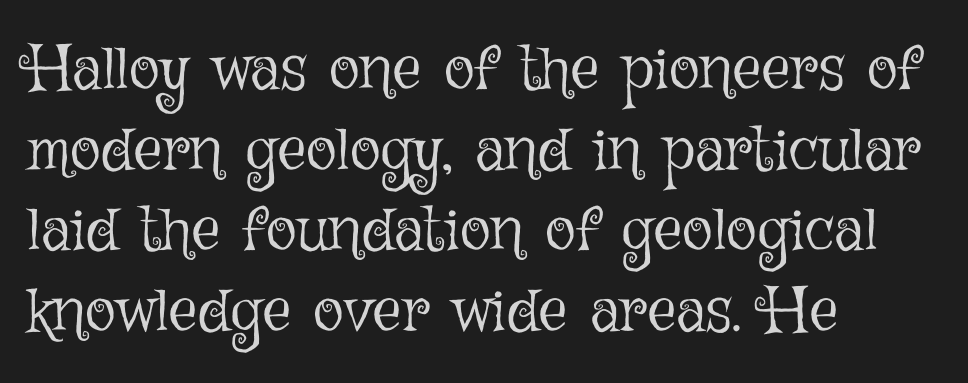
A typesetter would mark this as roman, not italic. The text block is weighted toward the left margin, trailing off unevenly rightward. Interline gaps are of average width in this sample. Each letter keeps its own natural width here, so spacing adapts to shape. Caption: standard tracking, unaltered.
